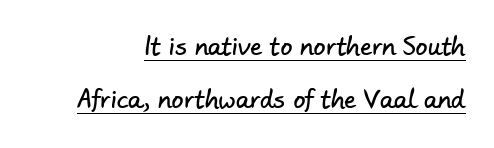
{"underline": "yes", "line_spacing": "loose", "line_spacing_ratio": 2.22, "letter_spacing": "normal", "letter_spacing_em": 0.0, "glyph_px": 24}
